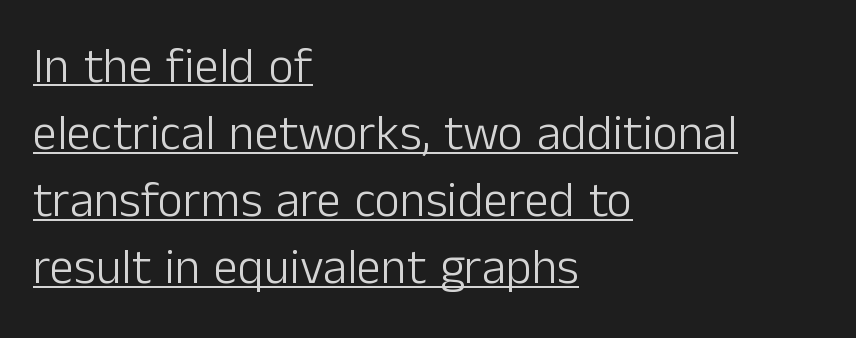
If you measured baseline to baseline, you'd find a middling distance. Here the glyphs are tracked normally, forming tight word shapes. Think of a printed novel: that variable character pitch is what you see here. Posture: vertical.
